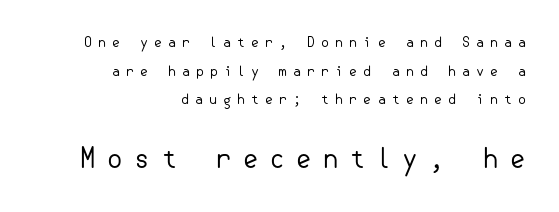
The image shows 27 px text type, upright; set right-aligned, loose line spacing (2.05x), unusually wide letter spacing (+0.38 em), not underlined; the second (bottom) block is 1.93x larger.
